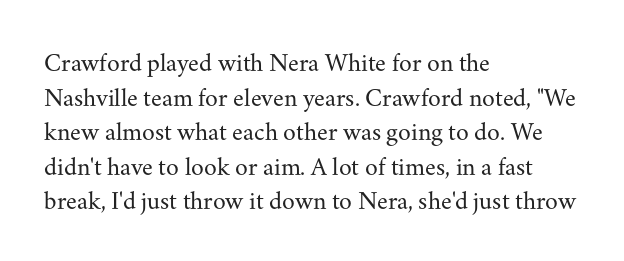
No chunkiness to these letters — they're not bold. A classic flush-left, rag-right setting is used for this passage. One glance says typical: line gaps are just what's usual. The letters sit at their default tracking, neither squeezed nor spread.
